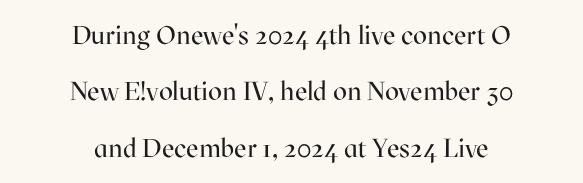
{"italic": "no", "bold": "no", "underline": "no", "align": "center", "line_spacing": "loose", "line_spacing_ratio": 2.17, "letter_spacing": "normal", "letter_spacing_em": 0.0, "glyph_px": 26}
